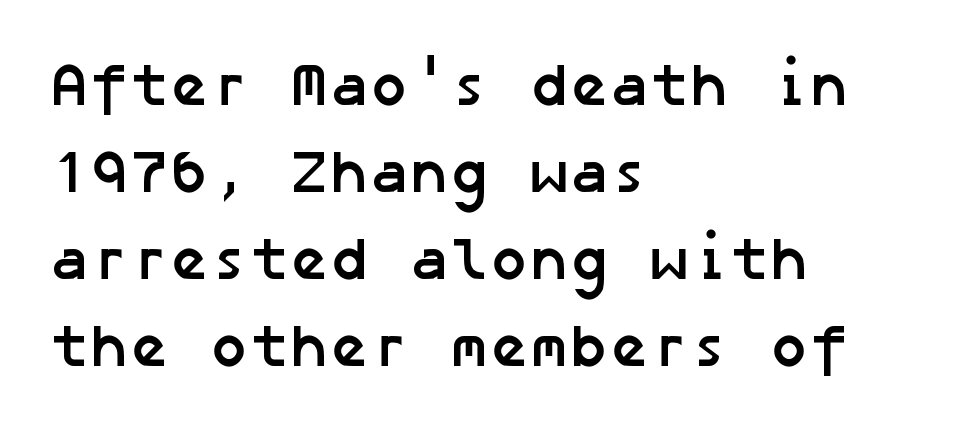
The tracking reads as untouched default to a designer's eye. Nope, no serifs anywhere on these letters. Horizontal bands of white between lines are of average thickness. If you drew a ruler down the left edge, every line would touch it.
